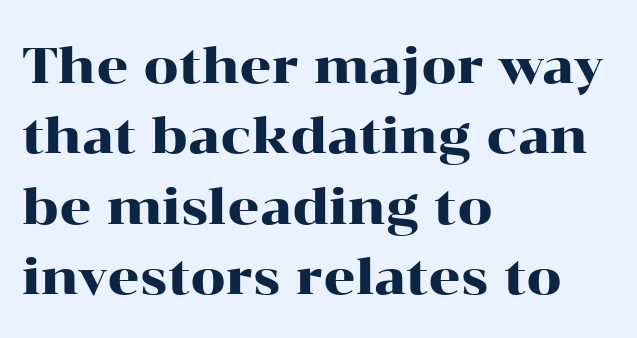
The rendering keeps characters at their native spacing. This rendering uses left alignment, leaving the right contour irregular. Font category for this specimen: serif. You could not count columns in this text — the font is proportionally spaced. Words float on clear page, feet unadorned.
